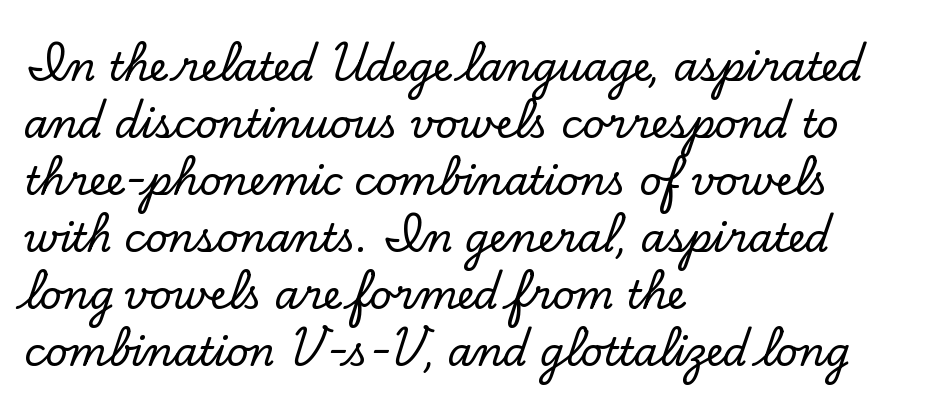
{"serif": "yes", "width": "normal", "stroke_contrast": "low", "x_height": "small", "monospaced": "no", "underline": "no", "align": "left", "line_spacing": "normal", "line_spacing_ratio": 1.46, "letter_spacing": "normal", "letter_spacing_em": 0.0, "glyph_px": 39}
